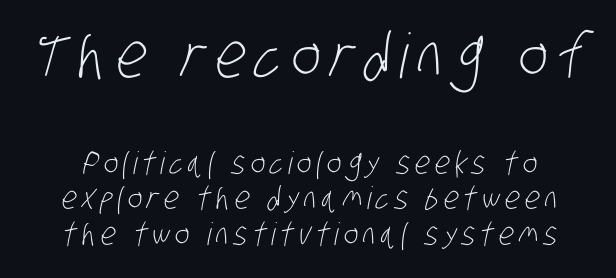
The image shows 62 px light, condensed sans-serif type; set line spacing 1.16x, not underlined; the first (top) block is 2.0x larger; low stroke contrast and a large x-height.
